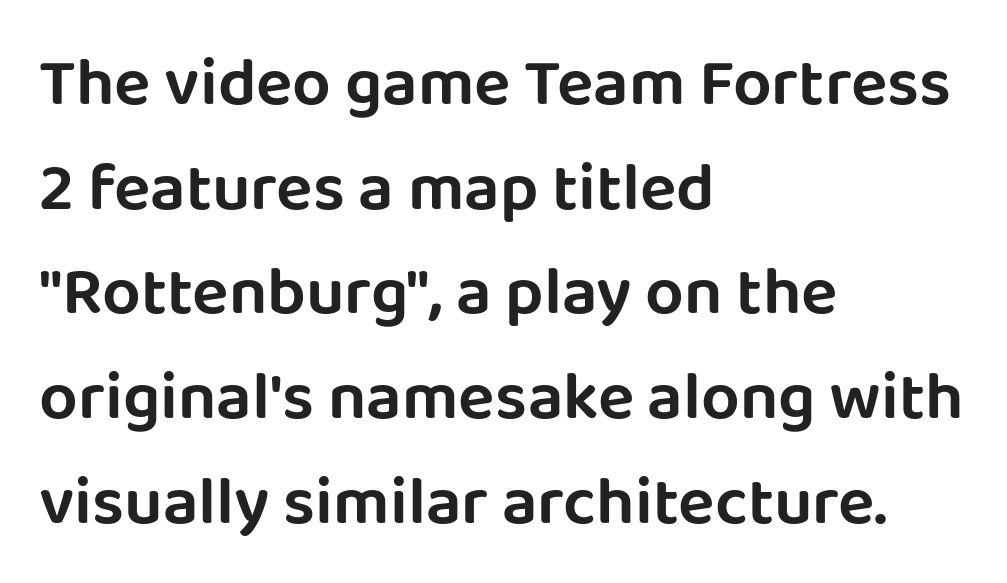
The image shows 68 px sans-serif type, upright; set left-aligned, normal line spacing (1.54x), normal letter spacing, not underlined; low stroke contrast and a large x-height.
